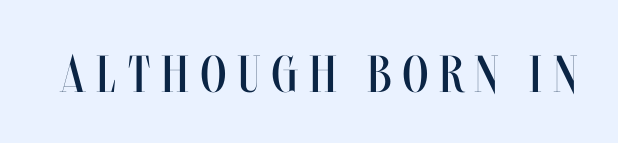
Q: Is the text bold? A: No.
Q: Is the text italic (slanted)? A: No, it is upright.
Q: Is the text underlined? A: No.
Q: Is the spacing between letters normal or unusually wide? A: Unusually wide.
Q: Width (condensed, normal, or wide)? A: Condensed.
Q: Stroke contrast? A: Medium.
Q: x-height? A: Large.
Q: Monospaced? A: No.
